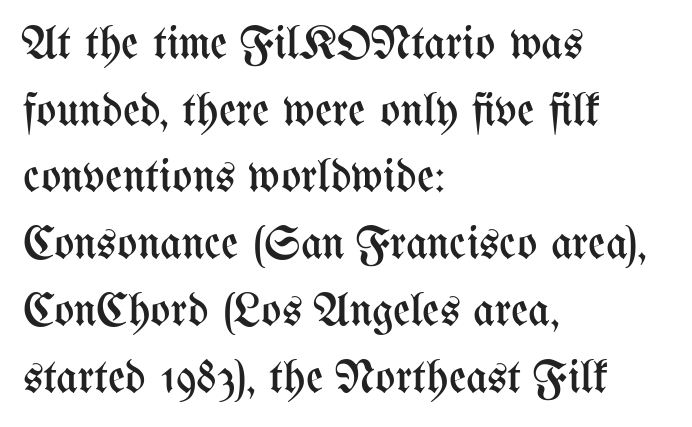
Q: Is the text bold? A: No.
Q: Is the text italic (slanted)? A: No, it is upright.
Q: Is the text underlined? A: No.
Q: How is the paragraph aligned? A: Left-aligned.
Q: Is the spacing between letters normal or unusually wide? A: Normal.
Q: Is the spacing between lines tight, normal or loose? A: Normal.
Q: Width (condensed, normal, or wide)? A: Condensed.
Q: Stroke contrast? A: Medium.
Q: x-height? A: Medium.
Q: Monospaced? A: No.
